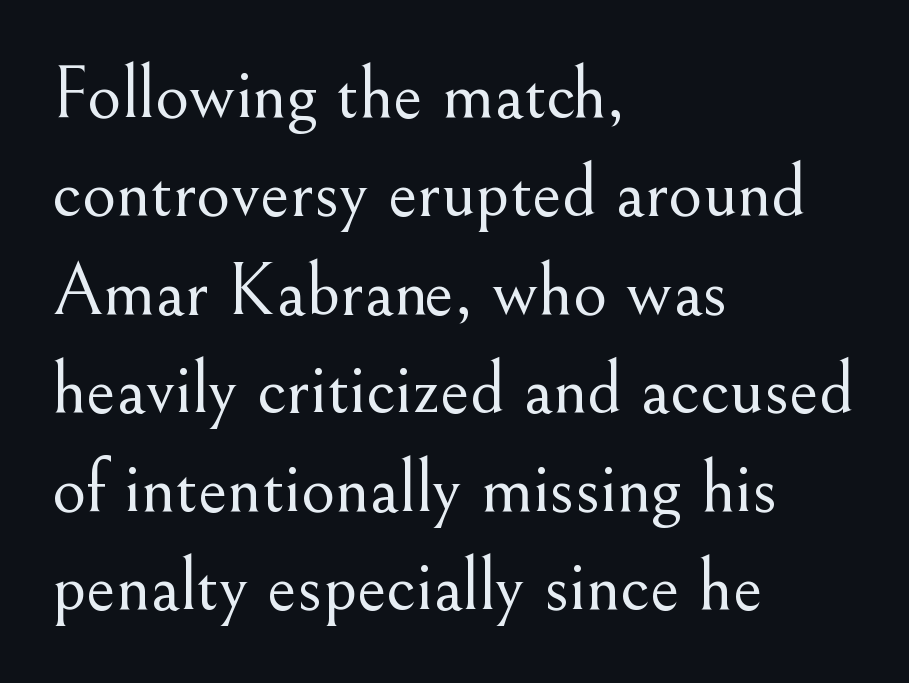
{"serif": "yes", "italic": "no", "bold": "no", "weight": "light", "width": "normal", "stroke_contrast": "medium", "x_height": "small", "monospaced": "no", "underline": "no", "align": "left", "line_spacing": "normal", "line_spacing_ratio": 1.33, "letter_spacing": "normal", "letter_spacing_em": 0.0, "glyph_px": 74}
